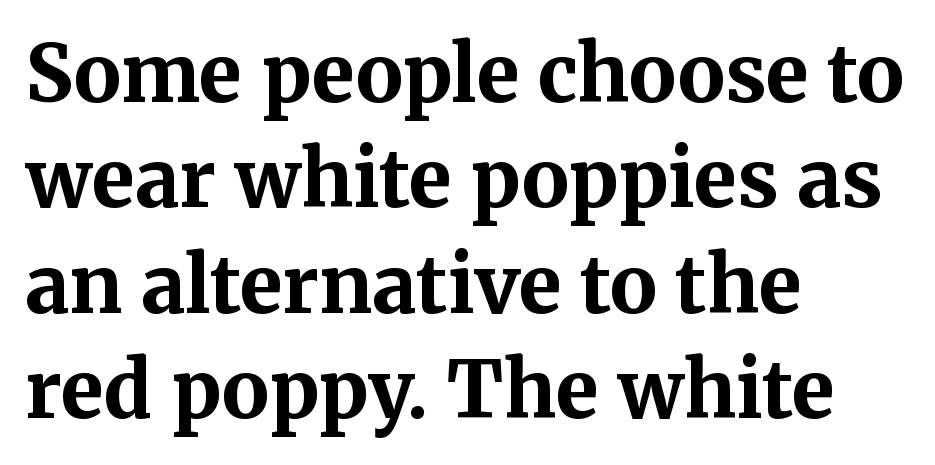
Q: Is the text bold? A: Yes.
Q: Is the text italic (slanted)? A: No, it is upright.
Q: Is the typeface a serif or a sans-serif typeface? A: Serif.
Q: Is the text underlined? A: No.
Q: How is the paragraph aligned? A: Left-aligned.
Q: Is the spacing between letters normal or unusually wide? A: Normal.
Q: Is the spacing between lines tight, normal or loose? A: Normal.
Q: Width (condensed, normal, or wide)? A: Normal.
Q: Stroke contrast? A: Medium.
Q: x-height? A: Medium.
Q: Monospaced? A: No.
